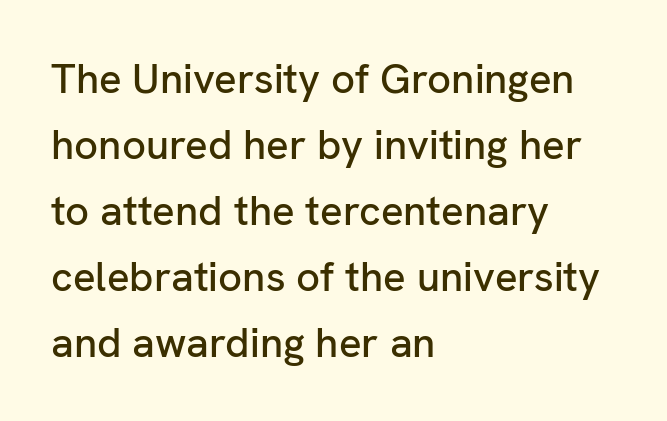
{"serif": "no", "italic": "no", "width": "normal", "stroke_contrast": "low", "x_height": "medium", "monospaced": "no", "underline": "no", "align": "left", "line_spacing": "normal", "line_spacing_ratio": 1.57, "letter_spacing": "normal", "letter_spacing_em": 0.0, "glyph_px": 42}
